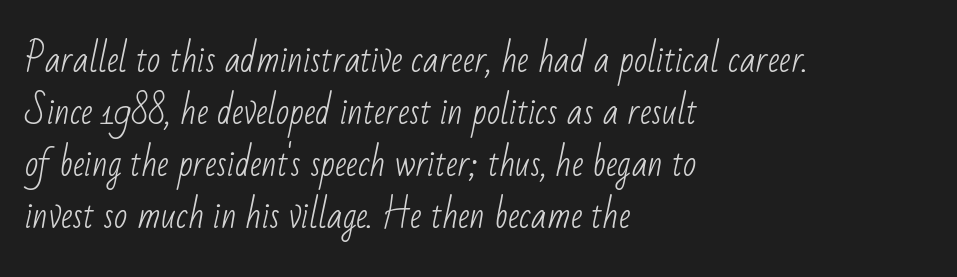
{"serif": "no", "bold": "no", "weight": "light", "width": "condensed", "stroke_contrast": "low", "x_height": "small", "monospaced": "no", "underline": "no", "align": "left", "line_spacing": "normal", "line_spacing_ratio": 1.49, "letter_spacing": "normal", "letter_spacing_em": 0.0, "glyph_px": 35}
